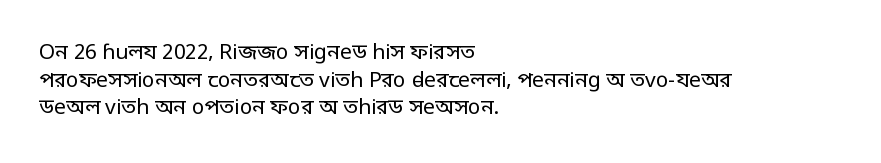
Q: Is the text bold? A: No.
Q: Is the text italic (slanted)? A: No, it is upright.
Q: Is the text underlined? A: No.
Q: How is the paragraph aligned? A: Left-aligned.
Q: Is the spacing between letters normal or unusually wide? A: Normal.
Q: Is the spacing between lines tight, normal or loose? A: Normal.
